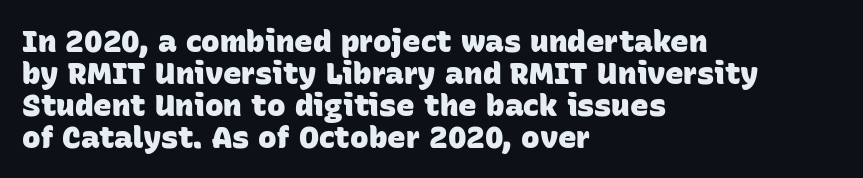
{"serif": "no", "bold": "yes", "weight": "heavy", "width": "normal", "stroke_contrast": "low", "x_height": "large", "monospaced": "no", "underline": "no", "align": "left", "line_spacing": "tight", "line_spacing_ratio": 1.03, "letter_spacing": "normal", "letter_spacing_em": 0.0, "glyph_px": 31}
